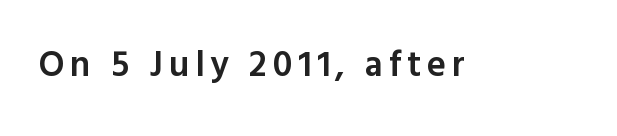
Every character sits straight up, as roman type does. You can tell from the bare stems that sans-serif type was used. Here the designer chose a conventional face with non-uniform glyph widths. As a designer I'd log this as weight 600, semibold. This rendering features lettering with no underline.
